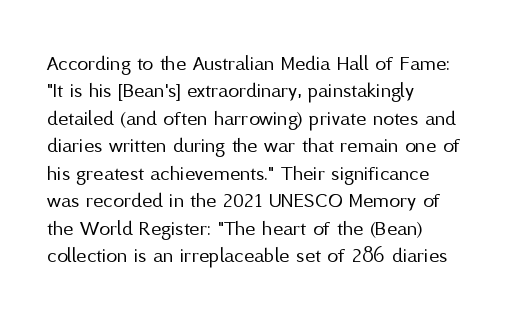
{"italic": "no", "bold": "no", "underline": "no", "align": "left", "line_spacing": "normal", "line_spacing_ratio": 1.25, "letter_spacing": "normal", "letter_spacing_em": 0.0, "glyph_px": 22}
